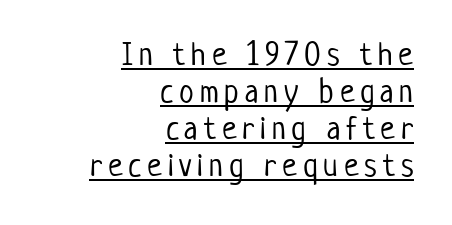
The letters carry no serifs — their stems end cleanly without finishing strokes. Vertical spacing — tight. Underline: present. Varying glyph widths throughout — classic text-font behaviour.
